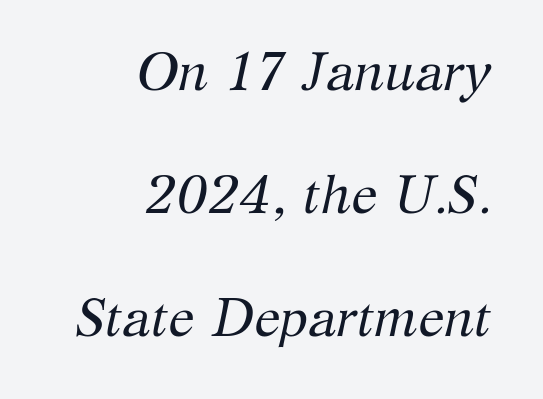
Classification — serif. Does the copy run flush right? Yes — the right margin is perfectly even. The lettering tilts uniformly, giving the passage an italic look. No extra tracking has been applied to these lines.
